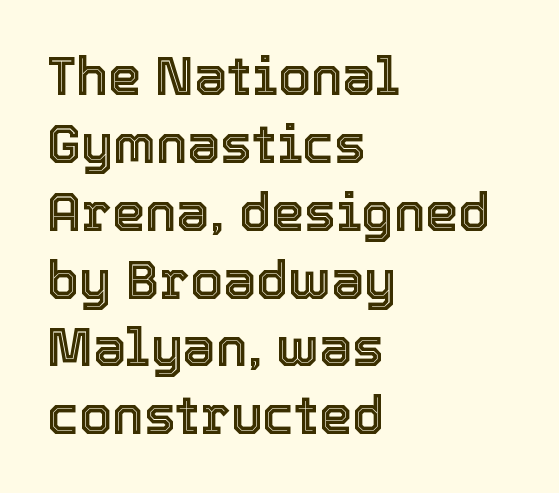
Summary of vertical rhythm: regular, with standard interline spacing. Rule under the text: the space is simply empty. Do the characters align in a grid? No, the font is proportional. Glyph-to-glyph distance matches everyday printed text.
